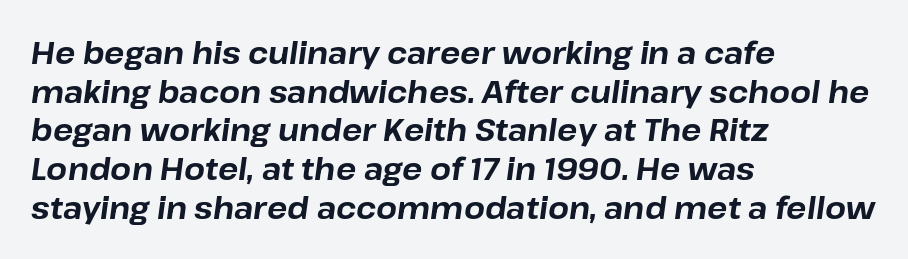
Q: Is the text bold? A: Yes.
Q: Is the text italic (slanted)? A: Yes, it leans right by about 8 degrees.
Q: Is the text underlined? A: No.
Q: How is the paragraph aligned? A: Left-aligned.
Q: Is the spacing between letters normal or unusually wide? A: Normal.
Q: Is the spacing between lines tight, normal or loose? A: Normal.
Q: Width (condensed, normal, or wide)? A: Normal.
Q: Stroke contrast? A: Low.
Q: x-height? A: Medium.
Q: Monospaced? A: No.
